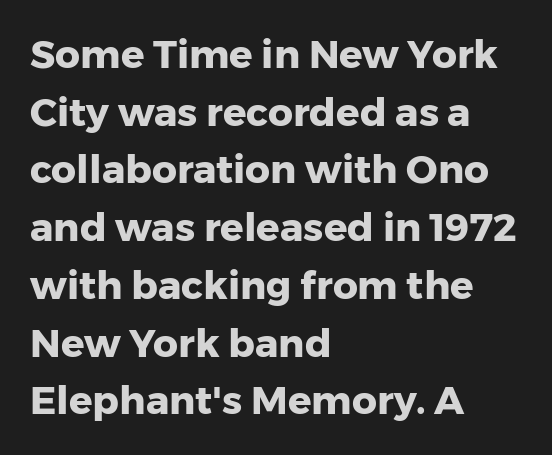
{"serif": "no", "italic": "no", "bold": "yes", "weight": "heavy", "width": "normal", "stroke_contrast": "low", "x_height": "medium", "monospaced": "no", "underline": "no", "align": "left", "line_spacing": "normal", "line_spacing_ratio": 1.48, "letter_spacing": "normal", "letter_spacing_em": 0.0, "glyph_px": 39}
